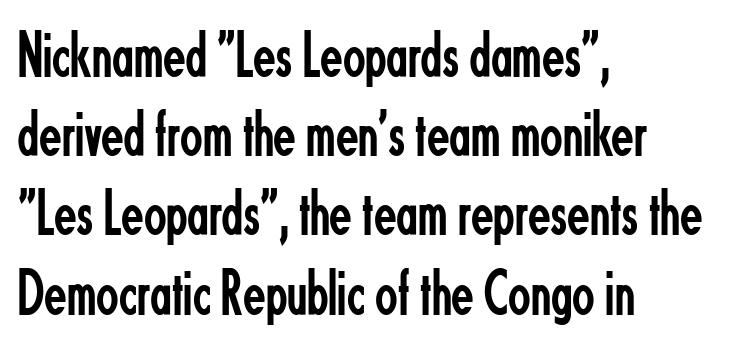
Clear beneath every line of the passage. The lines in this sample share a left origin and differ only in where they stop. These lines are composed in type without serifs. Tracking value appears to be zero — textbook default spacing. The rendering uses natural spacing where letterforms have individual widths.
